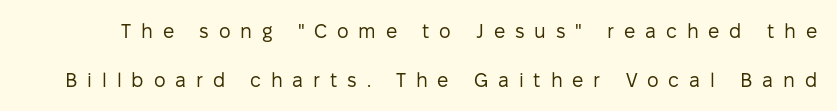
The image shows 20 px text type, upright; set loose line spacing (2.44x), unusually wide letter spacing (+0.49 em), not underlined.
